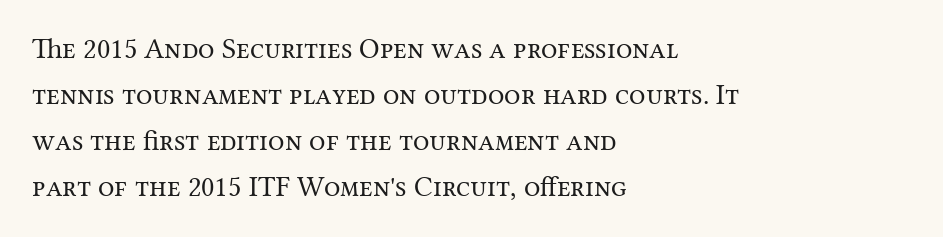
The image shows 29 px regular-weight serif type, upright; set left-aligned, normal line spacing (1.59x), normal letter spacing, not underlined; medium stroke contrast and a medium x-height.
